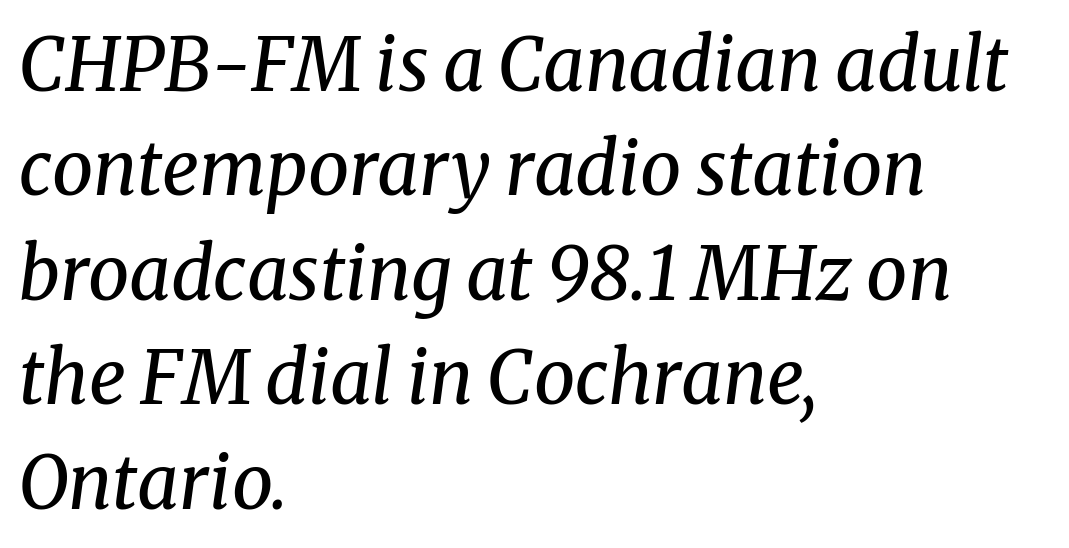
Q: Is the text bold? A: No.
Q: Is the text italic (slanted)? A: Yes, it leans right by about 8 degrees.
Q: Is the typeface a serif or a sans-serif typeface? A: Serif.
Q: Is the text underlined? A: No.
Q: How is the paragraph aligned? A: Left-aligned.
Q: Is the spacing between letters normal or unusually wide? A: Normal.
Q: Is the spacing between lines tight, normal or loose? A: Normal.
Q: Width (condensed, normal, or wide)? A: Normal.
Q: Stroke contrast? A: Medium.
Q: x-height? A: Medium.
Q: Monospaced? A: No.
